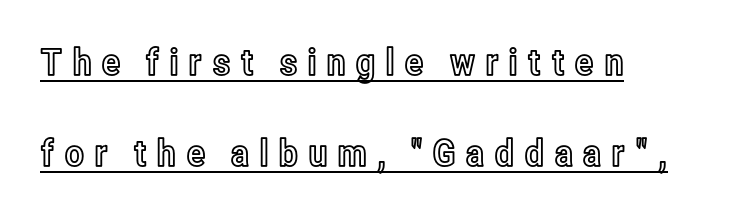
{"italic": "no", "width": "condensed", "x_height": "medium", "monospaced": "no", "underline": "yes", "align": "left", "line_spacing": "loose", "line_spacing_ratio": 2.47, "letter_spacing": "wide", "letter_spacing_em": 0.24, "glyph_px": 37}
